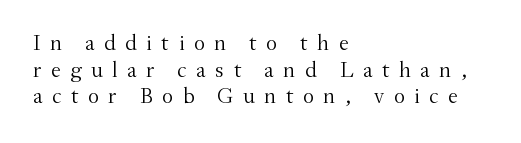
Typeset ragged right — the left edge is the straight one. The rendering inserts visible extra space after every character. Glance below the letters and you will spot only blank space. The letterforms sit at book weight or below.
